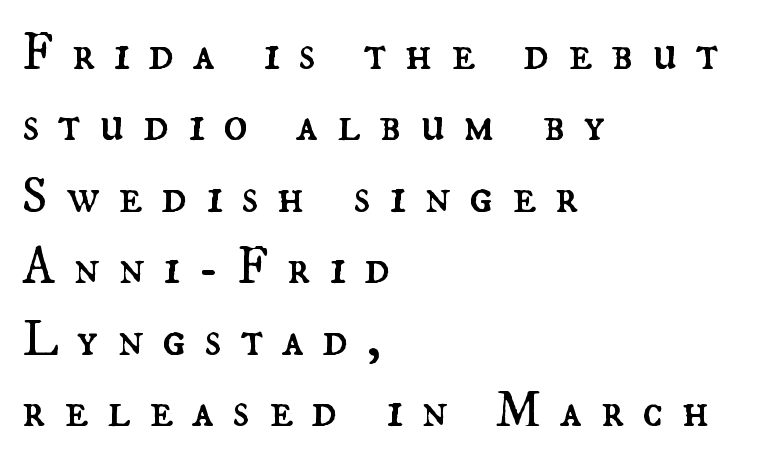
Q: Is the text bold? A: No.
Q: Is the text italic (slanted)? A: No, it is upright.
Q: Is the text underlined? A: No.
Q: How is the paragraph aligned? A: Left-aligned.
Q: Is the spacing between letters normal or unusually wide? A: Unusually wide.
Q: Is the spacing between lines tight, normal or loose? A: Normal.
Q: Width (condensed, normal, or wide)? A: Normal.
Q: Stroke contrast? A: Medium.
Q: x-height? A: Small.
Q: Monospaced? A: No.
